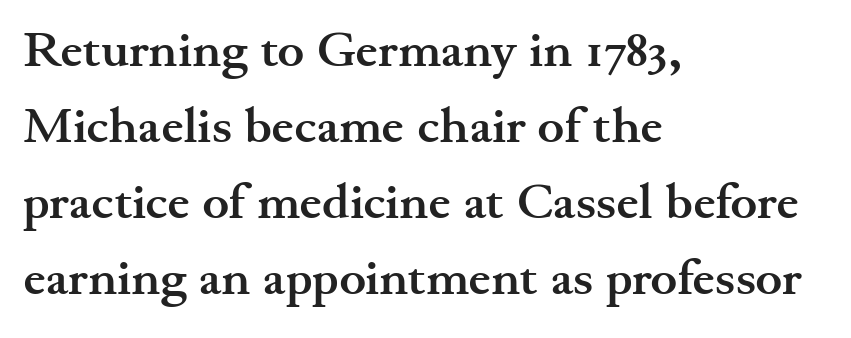
Q: Is the text bold? A: Yes.
Q: Is the text italic (slanted)? A: No, it is upright.
Q: Is the typeface a serif or a sans-serif typeface? A: Serif.
Q: Is the text underlined? A: No.
Q: How is the paragraph aligned? A: Left-aligned.
Q: Is the spacing between letters normal or unusually wide? A: Normal.
Q: Is the spacing between lines tight, normal or loose? A: Normal.
Q: Width (condensed, normal, or wide)? A: Wide.
Q: Stroke contrast? A: Medium.
Q: x-height? A: Small.
Q: Monospaced? A: No.
